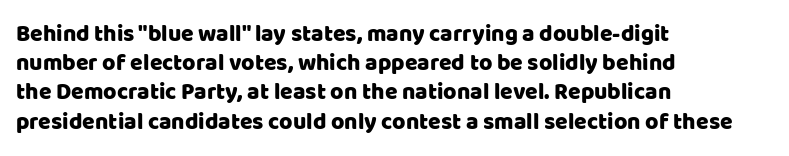
{"italic": "no", "underline": "no", "align": "left", "line_spacing": "normal", "line_spacing_ratio": 1.27, "letter_spacing": "normal", "letter_spacing_em": 0.0, "glyph_px": 23}
